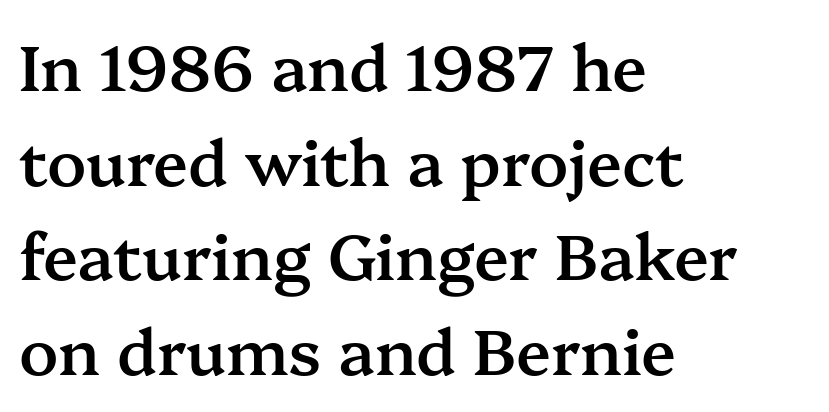
The image shows 64 px semibold serif type, upright; set left-aligned, normal line spacing (1.48x), normal letter spacing, not underlined; medium stroke contrast and a medium x-height.
